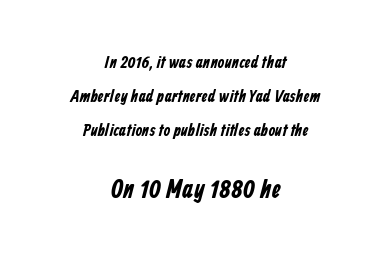
{"underline": "no", "align": "center", "line_spacing": "loose", "line_spacing_ratio": 1.99, "letter_spacing": "normal", "letter_spacing_em": 0.0, "larger_block": "second", "size_ratio": 1.53, "glyph_px": 26}
